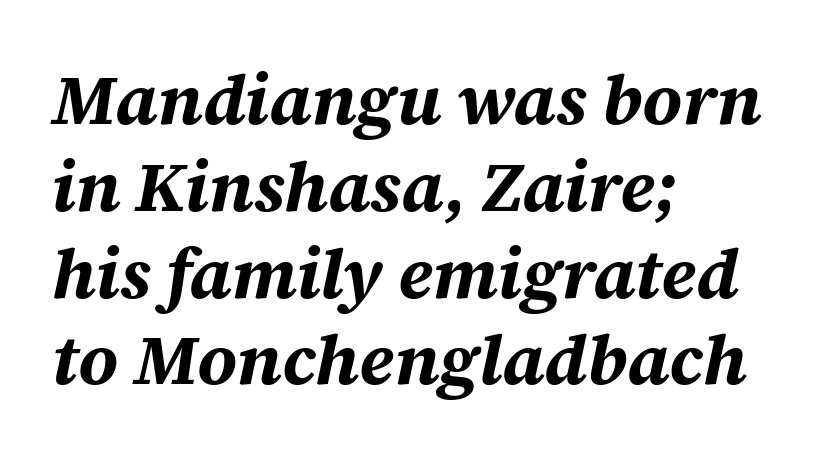
Q: Is the text bold? A: Yes.
Q: Is the text italic (slanted)? A: Yes, it leans right by about 12 degrees.
Q: Is the text underlined? A: No.
Q: How is the paragraph aligned? A: Left-aligned.
Q: Is the spacing between letters normal or unusually wide? A: Normal.
Q: Width (condensed, normal, or wide)? A: Normal.
Q: Stroke contrast? A: Medium.
Q: x-height? A: Large.
Q: Monospaced? A: No.
